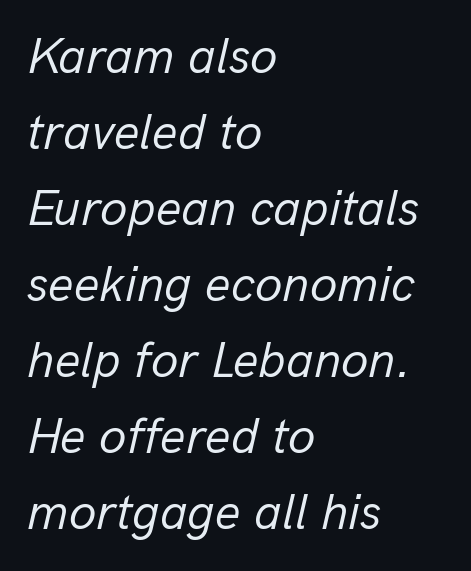
Q: Is the text bold? A: No.
Q: Is the text italic (slanted)? A: Yes, it leans right by about 13 degrees.
Q: Is the text underlined? A: No.
Q: How is the paragraph aligned? A: Left-aligned.
Q: Is the spacing between letters normal or unusually wide? A: Normal.
Q: Is the spacing between lines tight, normal or loose? A: Normal.
Q: Width (condensed, normal, or wide)? A: Normal.
Q: Stroke contrast? A: Low.
Q: x-height? A: Medium.
Q: Monospaced? A: No.
